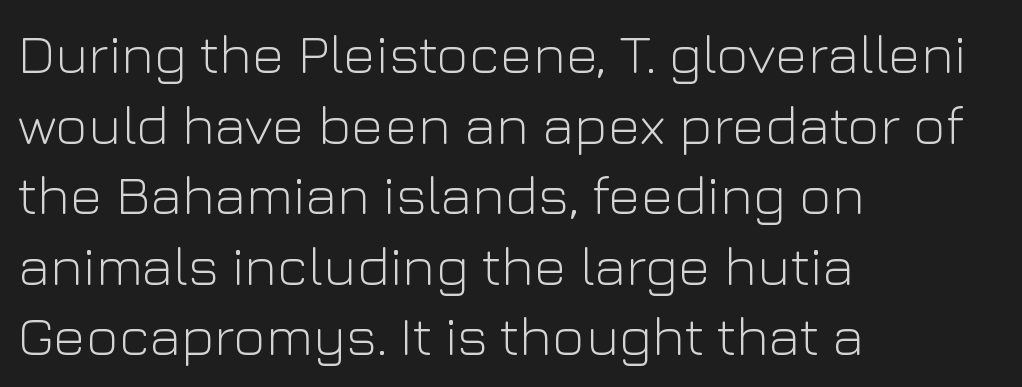
Q: Is the text bold? A: No.
Q: Is the text italic (slanted)? A: No, it is upright.
Q: Is the typeface a serif or a sans-serif typeface? A: Sans-serif.
Q: Is the text underlined? A: No.
Q: How is the paragraph aligned? A: Left-aligned.
Q: Is the spacing between letters normal or unusually wide? A: Normal.
Q: Is the spacing between lines tight, normal or loose? A: Normal.
Q: Width (condensed, normal, or wide)? A: Normal.
Q: Stroke contrast? A: Low.
Q: x-height? A: Medium.
Q: Monospaced? A: No.
